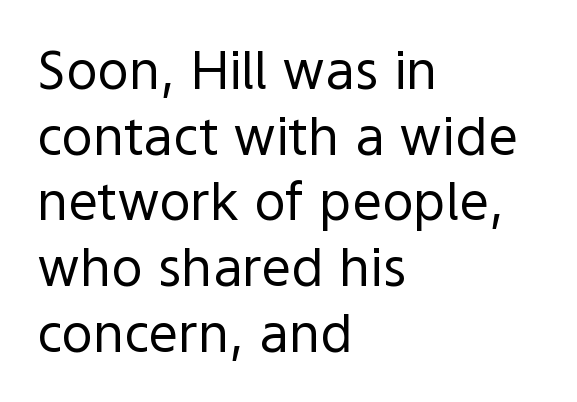
{"serif": "no", "italic": "no", "bold": "no", "weight": "regular", "width": "normal", "x_height": "medium", "monospaced": "no", "underline": "no", "align": "left", "line_spacing_ratio": 1.24, "letter_spacing": "normal", "letter_spacing_em": 0.0, "glyph_px": 53}
